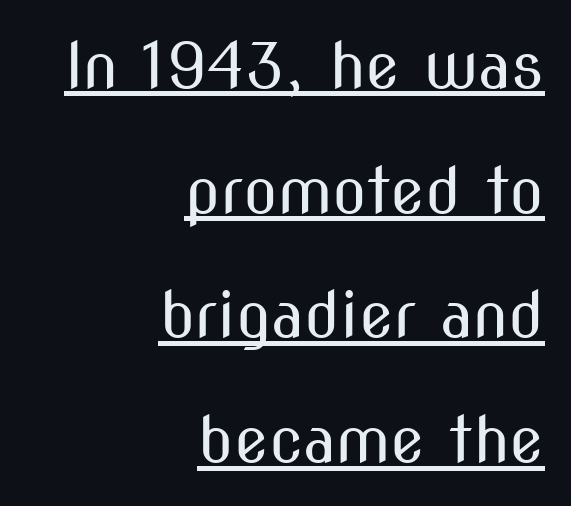
Where is the straight margin? On the right. The rendering keeps characters at their native spacing. When letters stand straight like this, we call the style roman or upright. Reading down the column, the eye jumps a long way to each next line.
